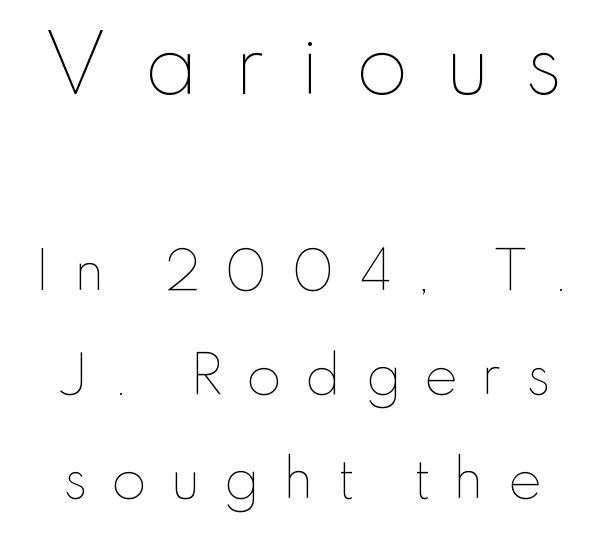
The image shows 77 px thin type, upright; set loose line spacing (2.04x), unusually wide letter spacing (+0.45 em), not underlined; the first (top) block is 1.51x larger; low stroke contrast and a small x-height.
